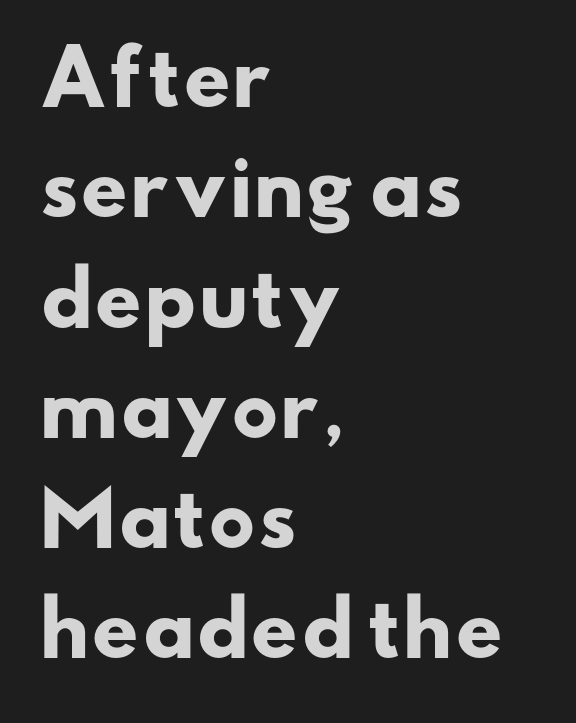
Q: Is the text bold? A: Yes.
Q: Is the typeface a serif or a sans-serif typeface? A: Sans-serif.
Q: Is the text underlined? A: No.
Q: How is the paragraph aligned? A: Left-aligned.
Q: Is the spacing between letters normal or unusually wide? A: Normal.
Q: Is the spacing between lines tight, normal or loose? A: Normal.
Q: Width (condensed, normal, or wide)? A: Wide.
Q: Stroke contrast? A: Low.
Q: x-height? A: Small.
Q: Monospaced? A: No.
